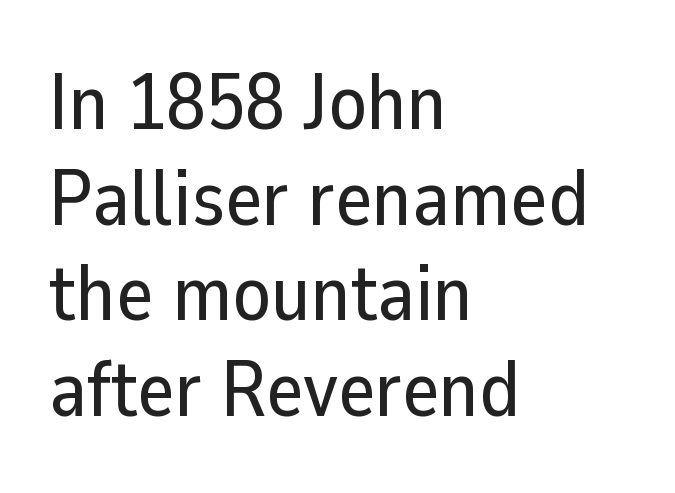
Has an underline been added? It has not. The type sits square on the baseline with zero lean. These lines are rendered in a variable-pitch font. Look at the tracking — it's just the regular setting, nothing added. Teacher's note: observe the even left margin — that is flush-left alignment.
